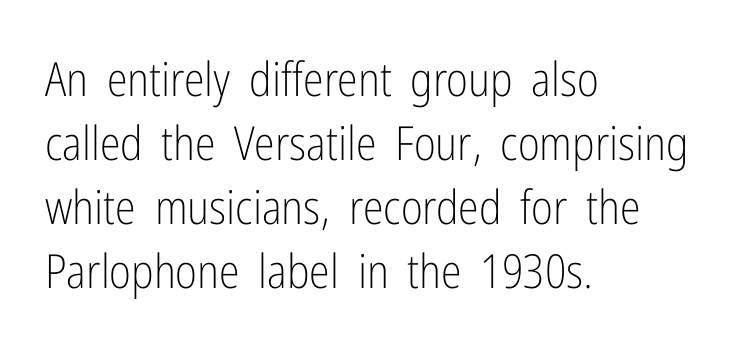
Descender tails drop into unmarked territory. Stroke terminals: plain, sans-serif. The typesetting does not lean heavy: it is not bold. Vertically, the passage feels balanced, rows spaced as you'd expect. Look at the tracking — it's just the regular setting, nothing added. Proportional: the letters do not fall into vertical columns.
